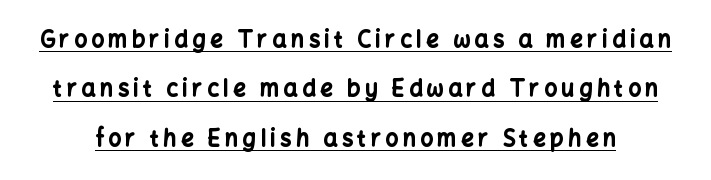
Q: Is the text bold? A: Yes.
Q: Is the text italic (slanted)? A: No, it is upright.
Q: Is the text underlined? A: Yes.
Q: Is the spacing between letters normal or unusually wide? A: Unusually wide.
Q: Is the spacing between lines tight, normal or loose? A: Loose.
